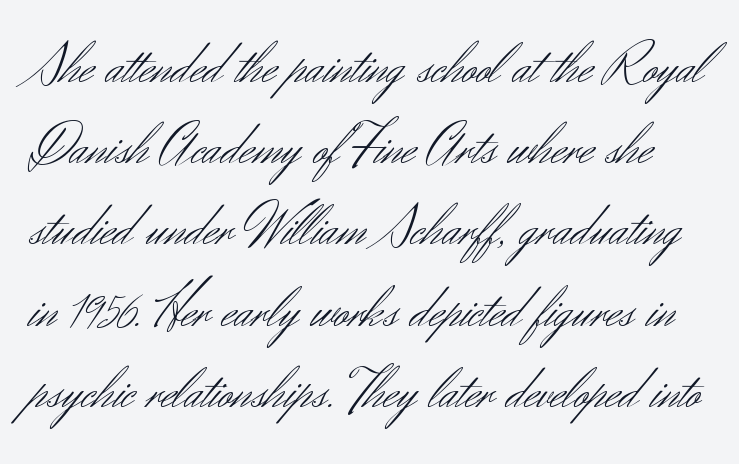
Q: Is the text bold? A: No.
Q: Is the text italic (slanted)? A: Yes.
Q: Is the typeface a serif or a sans-serif typeface? A: Sans-serif.
Q: Is the text underlined? A: No.
Q: Is the spacing between letters normal or unusually wide? A: Normal.
Q: Is the spacing between lines tight, normal or loose? A: Normal.
Q: Width (condensed, normal, or wide)? A: Normal.
Q: Stroke contrast? A: Medium.
Q: x-height? A: Small.
Q: Monospaced? A: No.
